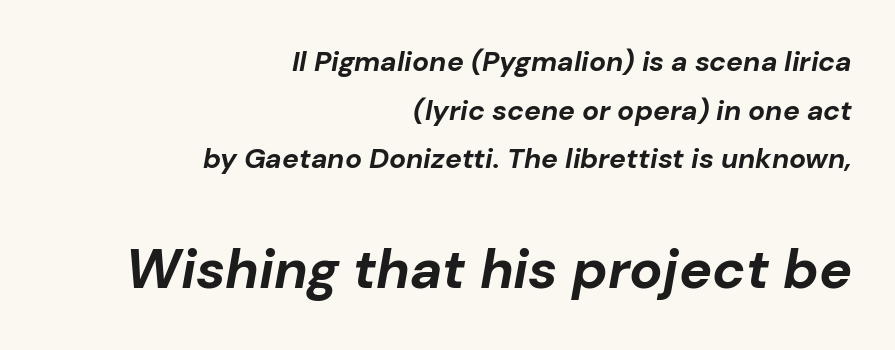
The image shows 55 px bold type, italic (leaning right); set right-aligned, line spacing 1.74x, normal letter spacing, not underlined; the second (bottom) block is 1.96x larger; low stroke contrast and a medium x-height.
